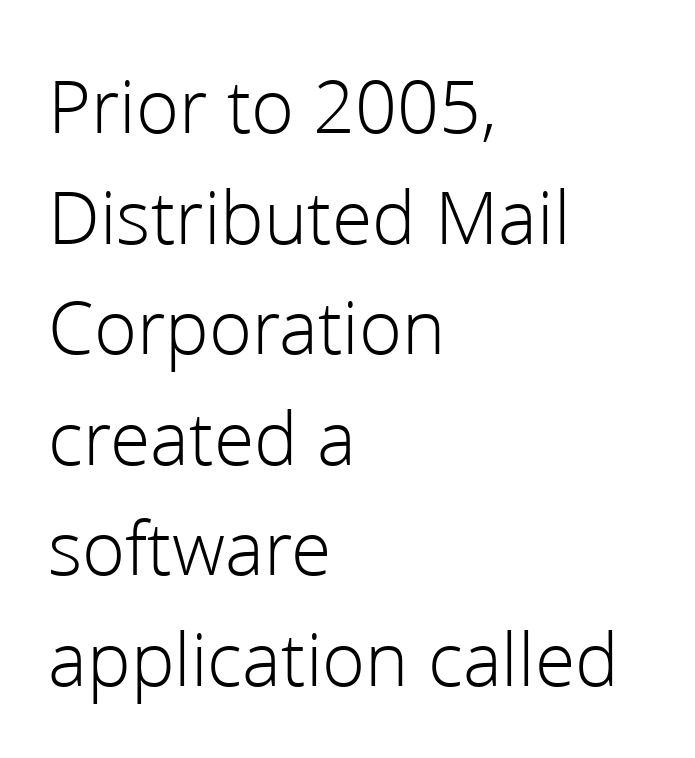
{"serif": "no", "italic": "no", "bold": "no", "weight": "light", "width": "normal", "stroke_contrast": "low", "x_height": "medium", "monospaced": "no", "underline": "no", "align": "left", "line_spacing": "normal", "line_spacing_ratio": 1.4, "letter_spacing": "normal", "letter_spacing_em": 0.0, "glyph_px": 79}
